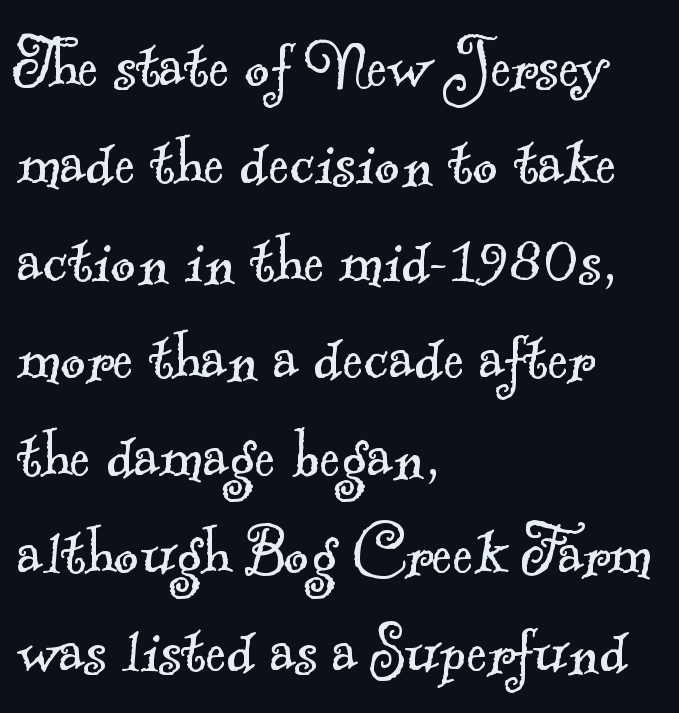
You could not count columns in this text — the font is proportionally spaced. Bare-footed words on every line. There is no visible air inserted between adjacent glyphs. The letters look calm and open, with moderate or lighter stems.
